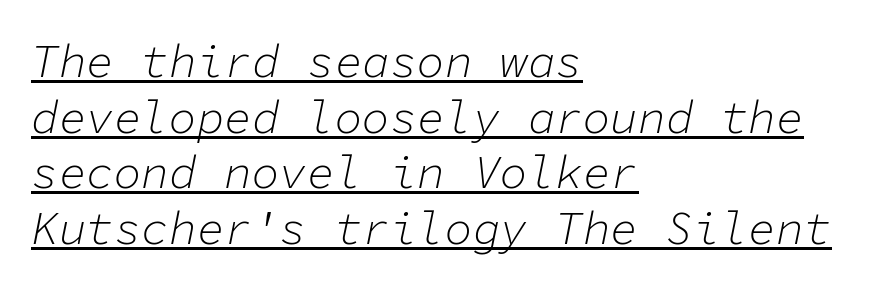
Q: Is the text bold? A: No.
Q: Is the text italic (slanted)? A: Yes, it leans right by about 11 degrees.
Q: Is the text underlined? A: Yes.
Q: How is the paragraph aligned? A: Left-aligned.
Q: Is the spacing between letters normal or unusually wide? A: Normal.
Q: Width (condensed, normal, or wide)? A: Normal.
Q: Stroke contrast? A: Low.
Q: x-height? A: Medium.
Q: Monospaced? A: Yes.
